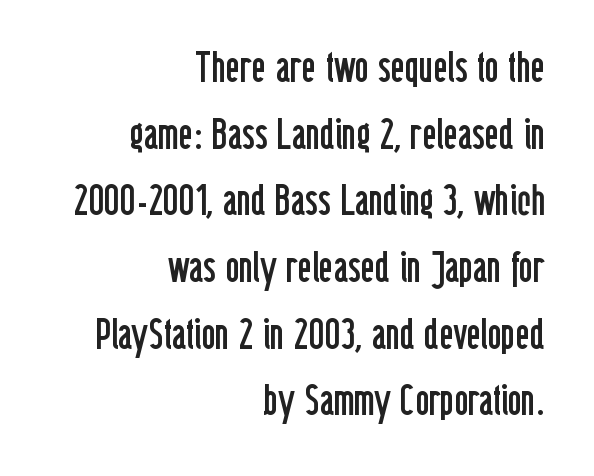
{"serif": "no", "italic": "no", "bold": "no", "weight": "regular", "width": "condensed", "stroke_contrast": "low", "x_height": "medium", "monospaced": "no", "underline": "no", "align": "right", "line_spacing": "normal", "line_spacing_ratio": 1.55, "letter_spacing": "normal", "letter_spacing_em": 0.0, "glyph_px": 43}
